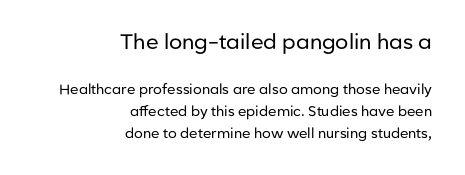
{"italic": "no", "bold": "no", "underline": "no", "align": "right", "line_spacing": "normal", "line_spacing_ratio": 1.57, "letter_spacing": "normal", "letter_spacing_em": 0.0, "larger_block": "first", "size_ratio": 1.5, "glyph_px": 21}
